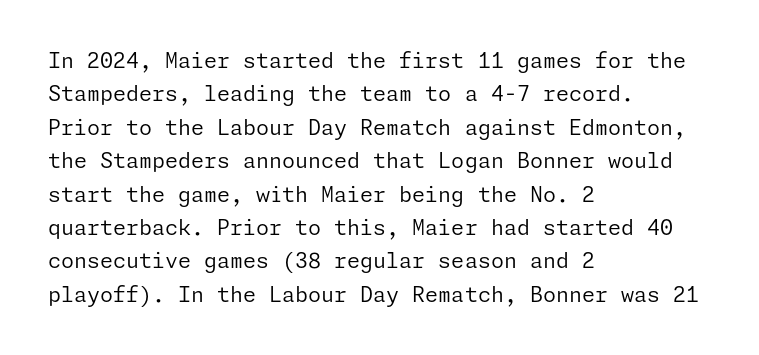
How would I describe the line gaps? Plain and ordinary. Weight: in the light-to-regular range. The type is set solid horizontally, with unmodified tracking. The lines are quadded left.
